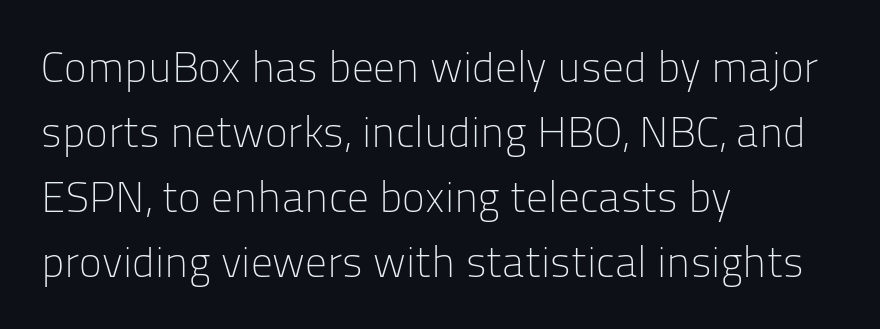
{"serif": "no", "italic": "no", "bold": "no", "weight": "light", "width": "normal", "stroke_contrast": "low", "x_height": "medium", "monospaced": "no", "underline": "no", "align": "left", "line_spacing": "normal", "line_spacing_ratio": 1.51, "letter_spacing": "normal", "letter_spacing_em": 0.0, "glyph_px": 43}
